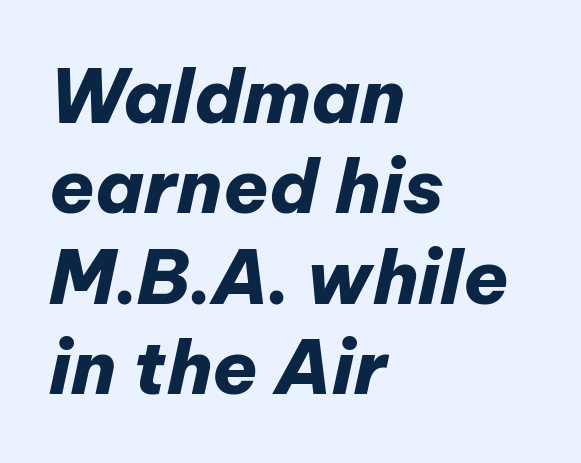
Q: Is the text bold? A: Yes.
Q: Is the text italic (slanted)? A: Yes, it leans right by about 12 degrees.
Q: Is the text underlined? A: No.
Q: How is the paragraph aligned? A: Left-aligned.
Q: Is the spacing between letters normal or unusually wide? A: Normal.
Q: Width (condensed, normal, or wide)? A: Normal.
Q: Stroke contrast? A: Low.
Q: x-height? A: Medium.
Q: Monospaced? A: No.
